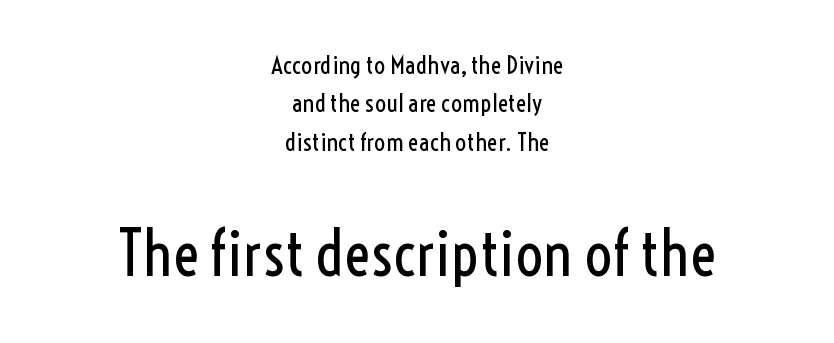
Q: Is the text bold? A: No.
Q: Is the text italic (slanted)? A: No, it is upright.
Q: Is the typeface a serif or a sans-serif typeface? A: Sans-serif.
Q: Is the text underlined? A: No.
Q: How is the paragraph aligned? A: Centered.
Q: Is the spacing between letters normal or unusually wide? A: Normal.
Q: Is the spacing between lines tight, normal or loose? A: Normal.
Q: Which block of text is set in a larger size, the first (top) or the second (bottom)? A: The second (bottom) one.
Q: Width (condensed, normal, or wide)? A: Condensed.
Q: x-height? A: Medium.
Q: Monospaced? A: No.
